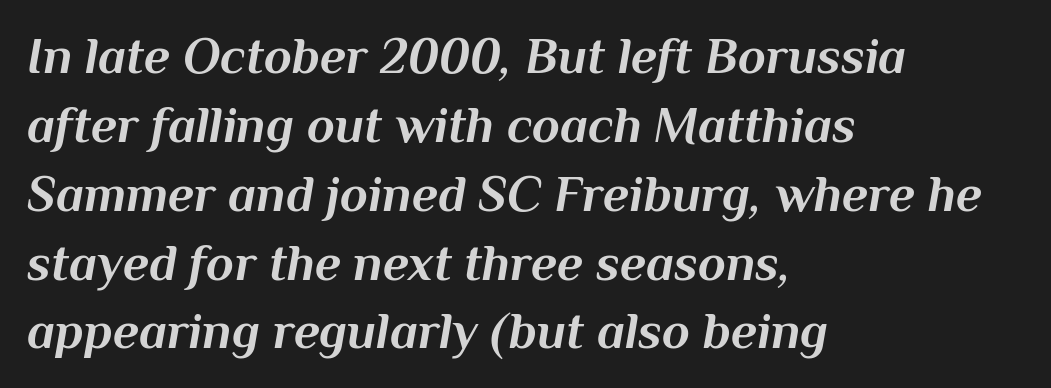
The image shows 51 px bold type, italic (leaning right); set left-aligned, normal line spacing (1.35x), normal letter spacing, not underlined; medium stroke contrast and a medium x-height.
